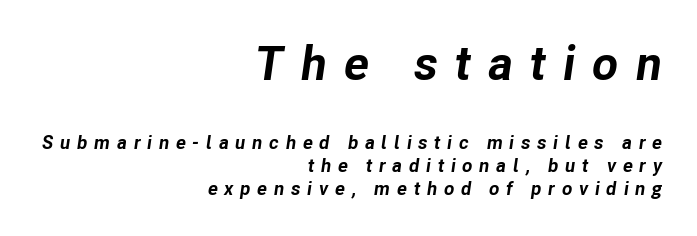
Each word looks stretched out because of the extra space between its letters. A flush-right, rag-left setting is used for this passage. Note the varied advance widths — an 'i' is clearly narrower than an 'm'. Decoration check: the copy has no underline. Compare the two chunks: the upper has the greater cap height. Weight check: bold — yes, fully.
